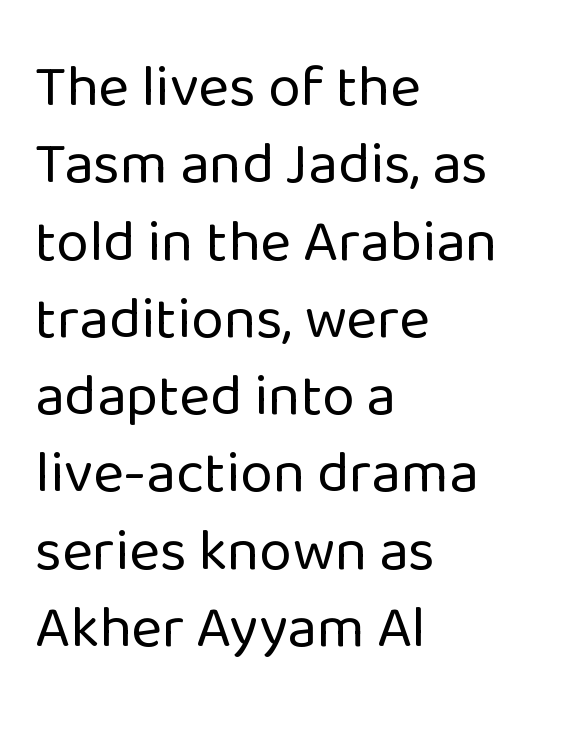
Q: Is the text bold? A: No.
Q: Is the text italic (slanted)? A: No, it is upright.
Q: Is the typeface a serif or a sans-serif typeface? A: Sans-serif.
Q: Is the text underlined? A: No.
Q: How is the paragraph aligned? A: Left-aligned.
Q: Is the spacing between letters normal or unusually wide? A: Normal.
Q: Is the spacing between lines tight, normal or loose? A: Normal.
Q: Width (condensed, normal, or wide)? A: Normal.
Q: Stroke contrast? A: Low.
Q: x-height? A: Medium.
Q: Monospaced? A: No.
